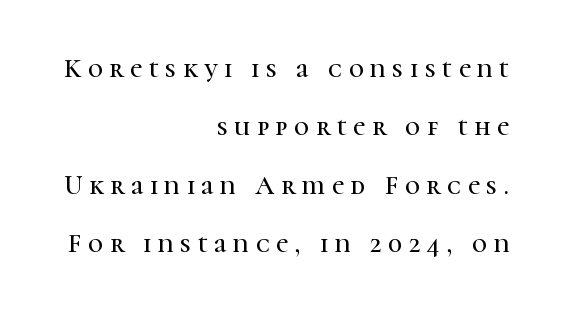
{"italic": "no", "underline": "no", "align": "right", "line_spacing": "loose", "line_spacing_ratio": 2.25, "letter_spacing": "wide", "letter_spacing_em": 0.26, "glyph_px": 26}
